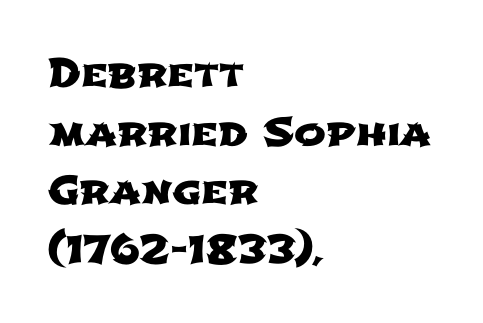
{"serif": "no", "width": "wide", "stroke_contrast": "low", "x_height": "medium", "monospaced": "no", "underline": "no", "align": "left", "line_spacing": "normal", "line_spacing_ratio": 1.54, "letter_spacing": "normal", "letter_spacing_em": 0.0, "glyph_px": 38}
